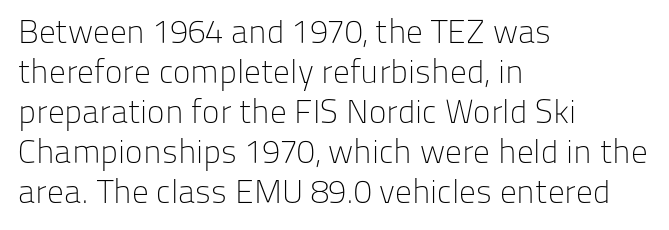
Q: Is the text bold? A: No.
Q: Is the text italic (slanted)? A: No, it is upright.
Q: Is the typeface a serif or a sans-serif typeface? A: Sans-serif.
Q: Is the text underlined? A: No.
Q: How is the paragraph aligned? A: Left-aligned.
Q: Is the spacing between letters normal or unusually wide? A: Normal.
Q: Width (condensed, normal, or wide)? A: Normal.
Q: Stroke contrast? A: Low.
Q: x-height? A: Medium.
Q: Monospaced? A: No.
